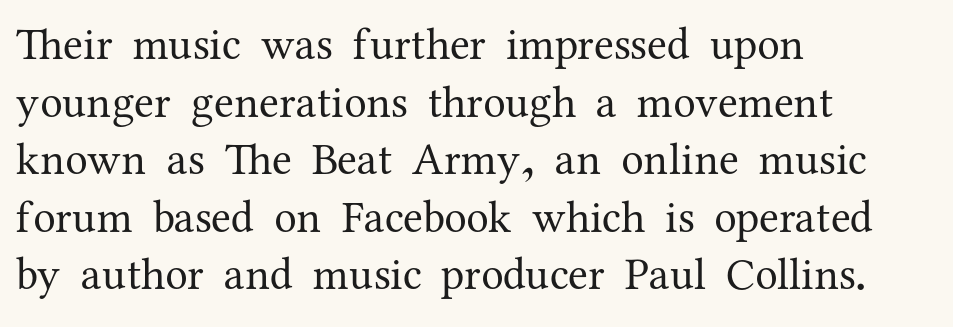
The image shows 45 px regular-weight serif type, upright; set left-aligned, normal line spacing (1.28x), normal letter spacing, not underlined; medium stroke contrast and a medium x-height.
